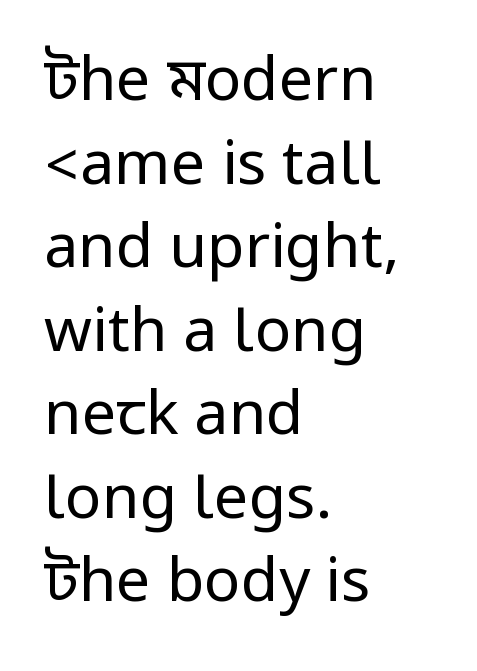
Caption: face not bold, strokes unweighted. Quick note: interline space is typical. Check the space under the baseline: it is left empty. This sample uses plain, unmodified letter spacing. Serifs: no, the terminals of the letterforms are clean. The paragraph has a hard left edge and a soft right edge.
